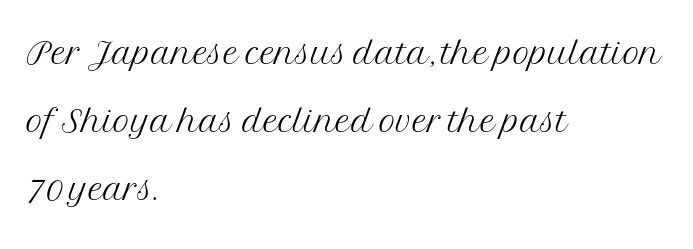
Q: Is the text bold? A: No.
Q: Is the text italic (slanted)? A: Yes.
Q: Is the typeface a serif or a sans-serif typeface? A: Serif.
Q: Is the text underlined? A: No.
Q: How is the paragraph aligned? A: Left-aligned.
Q: Is the spacing between letters normal or unusually wide? A: Normal.
Q: Is the spacing between lines tight, normal or loose? A: Normal.
Q: Width (condensed, normal, or wide)? A: Normal.
Q: Stroke contrast? A: Medium.
Q: x-height? A: Medium.
Q: Monospaced? A: No.
